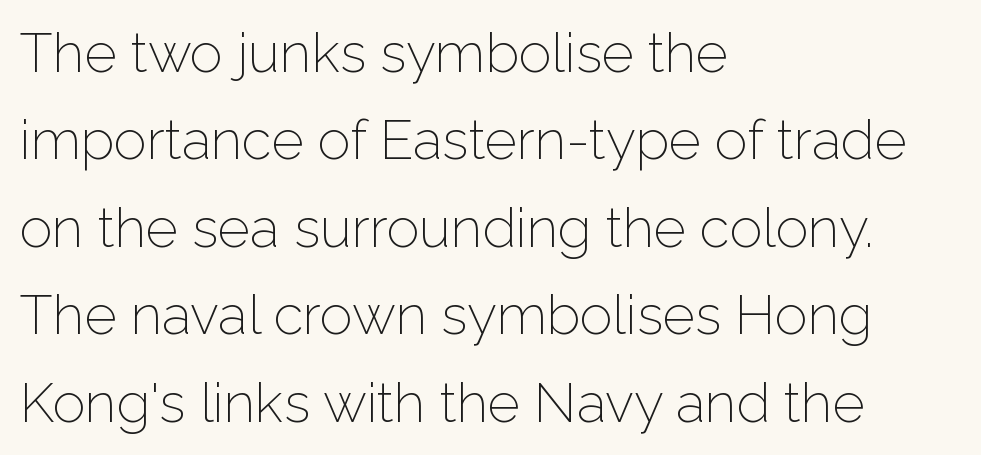
{"serif": "no", "italic": "no", "bold": "no", "weight": "light", "width": "normal", "stroke_contrast": "low", "x_height": "medium", "monospaced": "no", "underline": "no", "align": "left", "line_spacing": "normal", "line_spacing_ratio": 1.59, "letter_spacing": "normal", "letter_spacing_em": 0.0, "glyph_px": 55}
